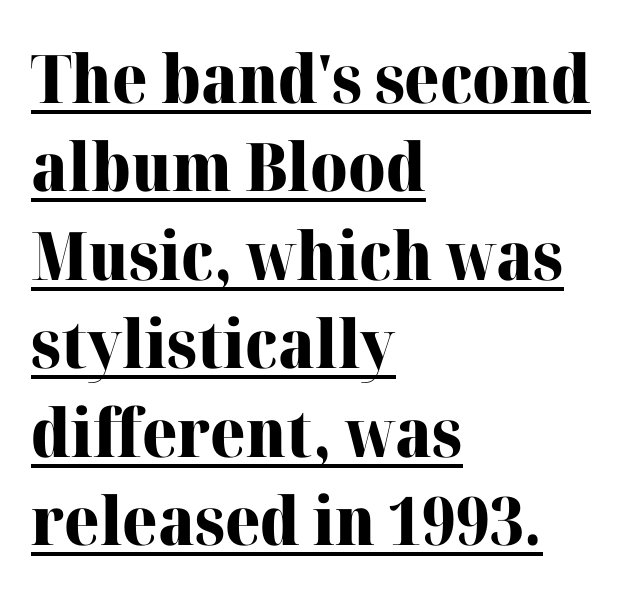
Q: Is the text bold? A: Yes.
Q: Is the text italic (slanted)? A: No, it is upright.
Q: Is the typeface a serif or a sans-serif typeface? A: Serif.
Q: Is the text underlined? A: Yes.
Q: How is the paragraph aligned? A: Left-aligned.
Q: Is the spacing between letters normal or unusually wide? A: Normal.
Q: Is the spacing between lines tight, normal or loose? A: Normal.
Q: Width (condensed, normal, or wide)? A: Normal.
Q: Stroke contrast? A: High.
Q: x-height? A: Medium.
Q: Monospaced? A: No.
